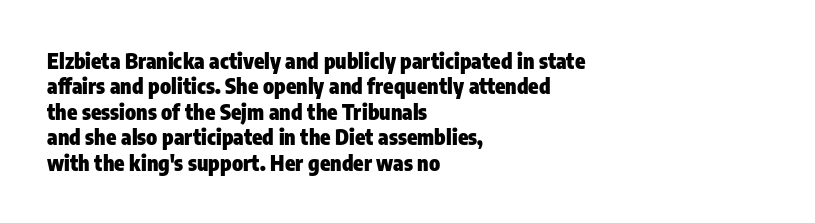
{"italic": "no", "bold": "yes", "underline": "no", "align": "left", "line_spacing_ratio": 1.21, "letter_spacing": "normal", "letter_spacing_em": 0.0, "glyph_px": 21}
